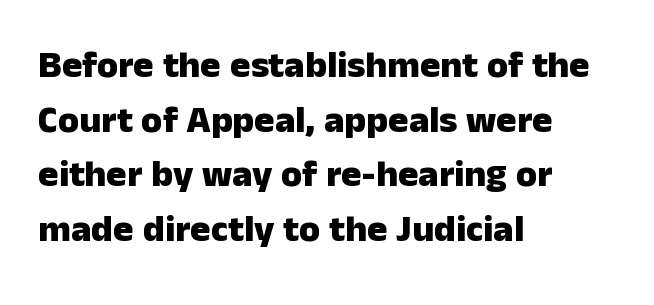
These words are printed bold, with thick strokes throughout. A bare baseline throughout the passage. The glyphs in this specimen are sans serif. A typesetter would call this proportional, since set widths differ per character. Italic: no, the glyphs are upright roman. The lines in this sample share a left origin and differ only in where they stop.
